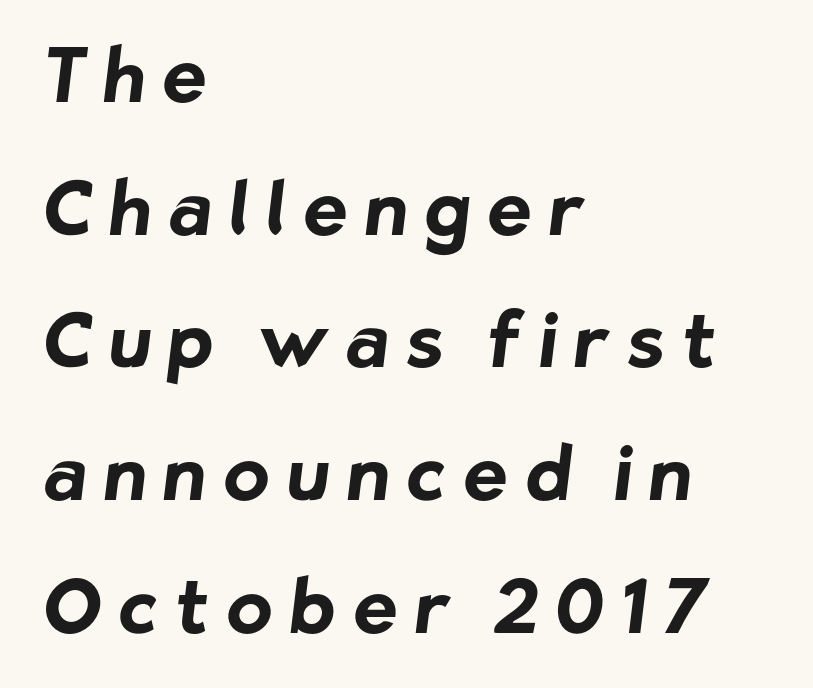
{"serif": "no", "bold": "yes", "weight": "bold", "width": "normal", "stroke_contrast": "low", "x_height": "medium", "monospaced": "no", "underline": "no", "align": "left", "line_spacing_ratio": 1.77, "letter_spacing": "wide", "letter_spacing_em": 0.23, "glyph_px": 75}
